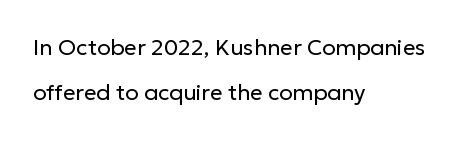
{"italic": "no", "bold": "no", "underline": "no", "align": "left", "line_spacing": "loose", "line_spacing_ratio": 2.06, "letter_spacing": "normal", "letter_spacing_em": 0.0, "glyph_px": 22}
